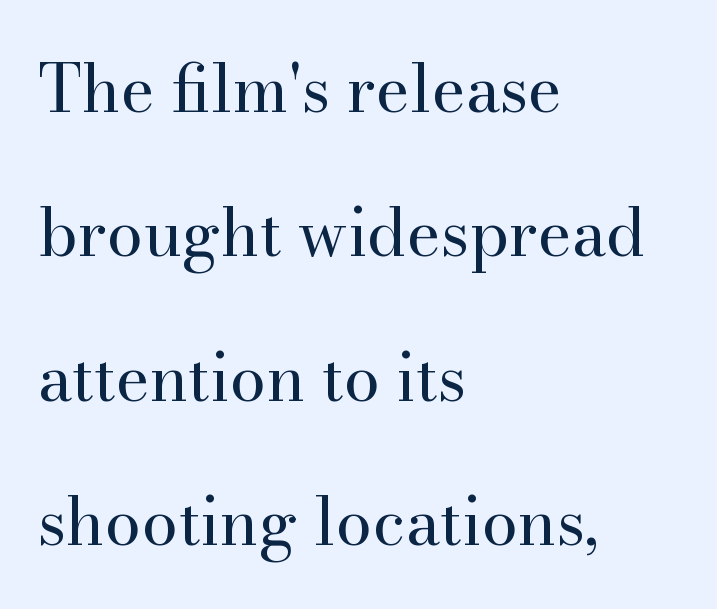
The baseline area is clear. Caption: face not bold, strokes unweighted. Think of a printed novel: that variable character pitch is what you see here. Vertical spacing — loose.
